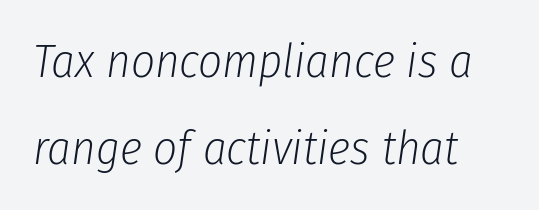
The line texture is even and compact thanks to regular tracking. Think standard paragraph weight, or any step lighter than that. Tall strokes in this sample are angled rather than plumb. Note the varied advance widths — an 'i' is clearly narrower than an 'm'.
